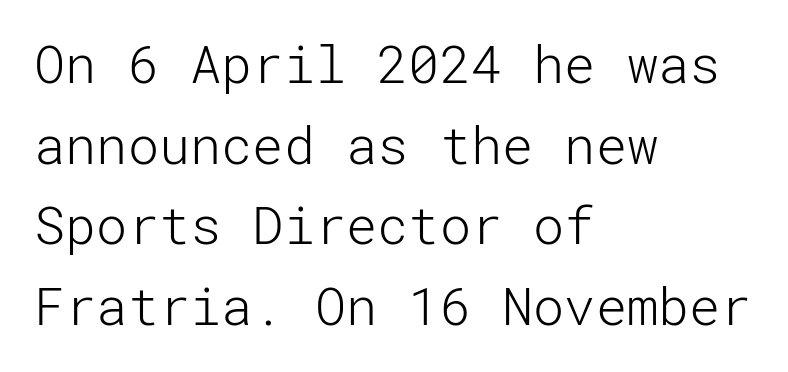
Q: Is the text bold? A: No.
Q: Is the text italic (slanted)? A: No, it is upright.
Q: Is the typeface a serif or a sans-serif typeface? A: Sans-serif.
Q: Is the text underlined? A: No.
Q: How is the paragraph aligned? A: Left-aligned.
Q: Is the spacing between letters normal or unusually wide? A: Normal.
Q: Is the spacing between lines tight, normal or loose? A: Normal.
Q: Width (condensed, normal, or wide)? A: Normal.
Q: Stroke contrast? A: Low.
Q: x-height? A: Medium.
